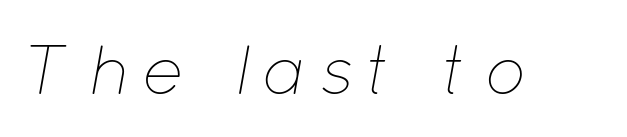
The lettering tilts uniformly, giving the passage an italic look. Spacing verdict: proportional, widths tailored to each character. Weight: not bold — regular or lighter. Descenders hang freely into open space.
